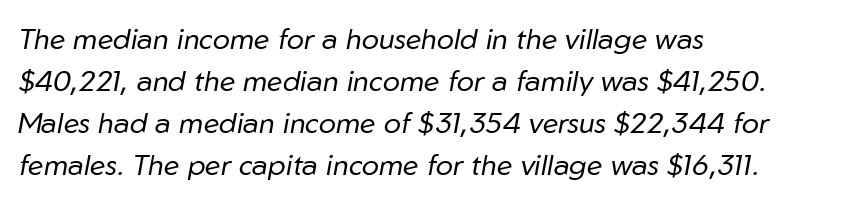
{"italic": "yes", "lean": "right", "slant_degrees": 10, "bold": "no", "weight": "regular", "width": "normal", "stroke_contrast": "low", "x_height": "medium", "monospaced": "no", "underline": "no", "align": "left", "line_spacing": "normal", "line_spacing_ratio": 1.45, "letter_spacing": "normal", "letter_spacing_em": 0.0, "glyph_px": 29}
